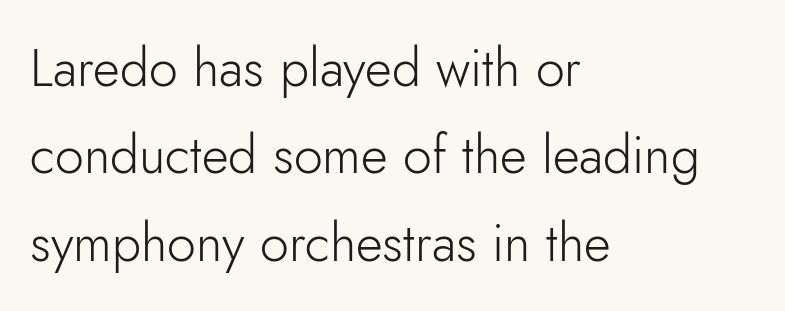
The passage shown is not bold in any degree. Tracking value appears to be zero — textbook default spacing. The block of text has a typical density, with ordinary space between rows. Here the designer chose a conventional face with non-uniform glyph widths. Unmarked baselines from the first word to the last.
